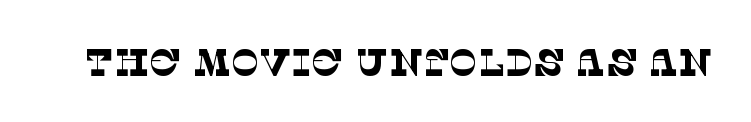
The image shows 38 px thin serif type; set normal letter spacing, not underlined; low stroke contrast and a large x-height.
